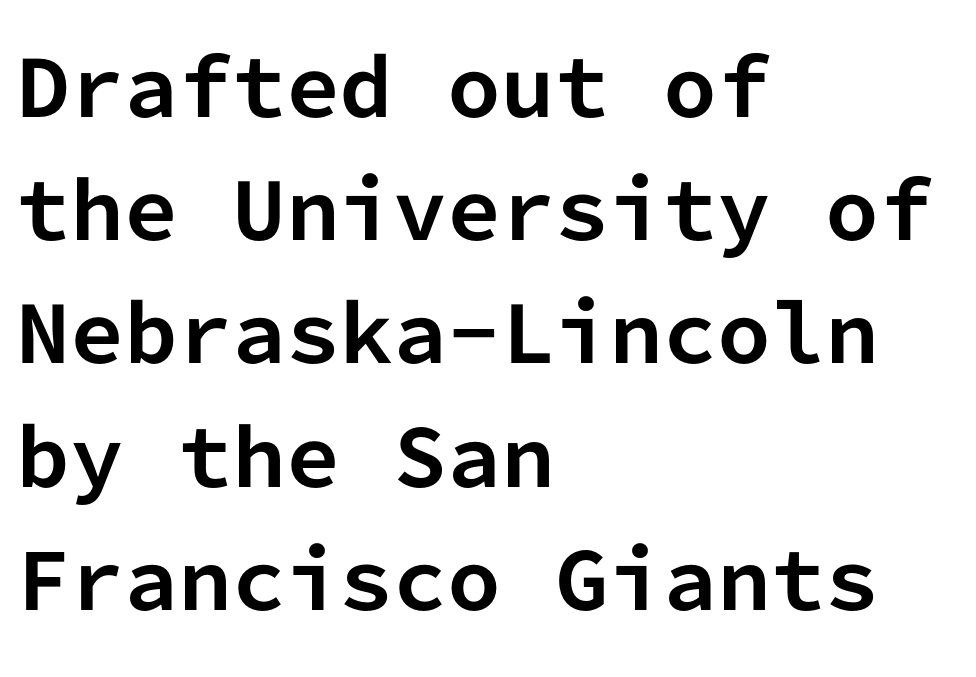
One-word summary of the alignment: left. Decoration check: the copy has no underline. The face used here is monospaced, like something from a code editor. In terms of leading, this rendering sits right in the middle. You can tell it's not italic because the verticals are truly vertical. Observe the ordinary spacing: letters are neighbours, not strangers.
